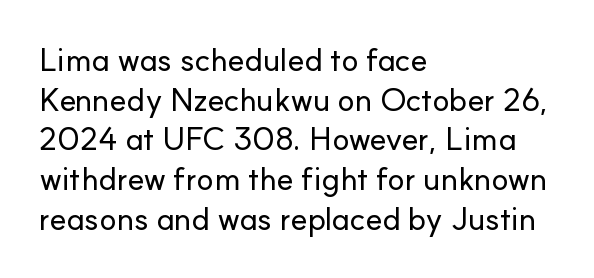
{"serif": "no", "italic": "no", "width": "normal", "stroke_contrast": "low", "x_height": "small", "monospaced": "no", "underline": "no", "align": "left", "line_spacing_ratio": 1.24, "letter_spacing": "normal", "letter_spacing_em": 0.0, "glyph_px": 32}
